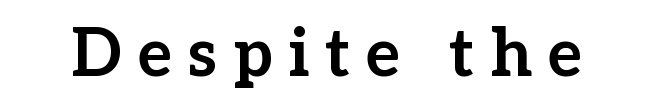
{"serif": "yes", "italic": "no", "bold": "yes", "weight": "bold", "width": "normal", "stroke_contrast": "low", "x_height": "medium", "monospaced": "no", "underline": "no", "letter_spacing": "wide", "letter_spacing_em": 0.24, "glyph_px": 66}
